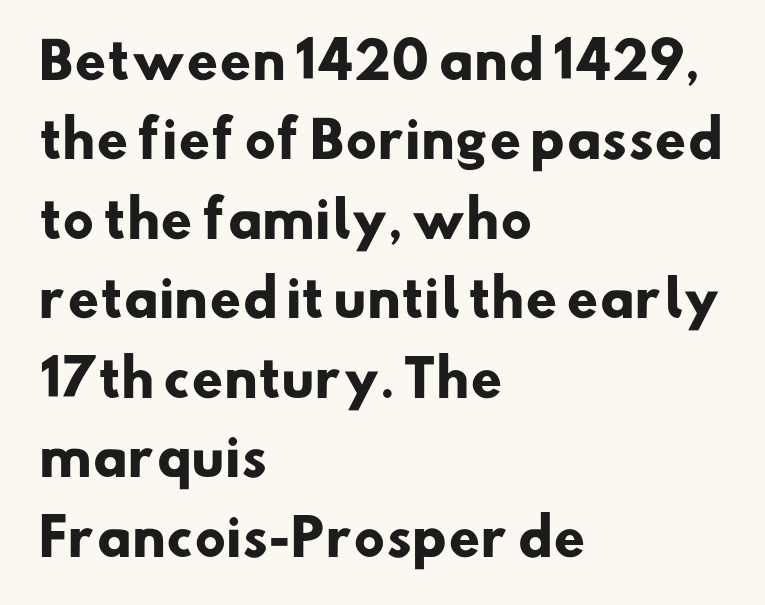
Q: Is the text bold? A: Yes.
Q: Is the typeface a serif or a sans-serif typeface? A: Sans-serif.
Q: Is the text underlined? A: No.
Q: How is the paragraph aligned? A: Left-aligned.
Q: Is the spacing between letters normal or unusually wide? A: Normal.
Q: Is the spacing between lines tight, normal or loose? A: Normal.
Q: Width (condensed, normal, or wide)? A: Normal.
Q: Stroke contrast? A: Low.
Q: x-height? A: Small.
Q: Monospaced? A: No.
